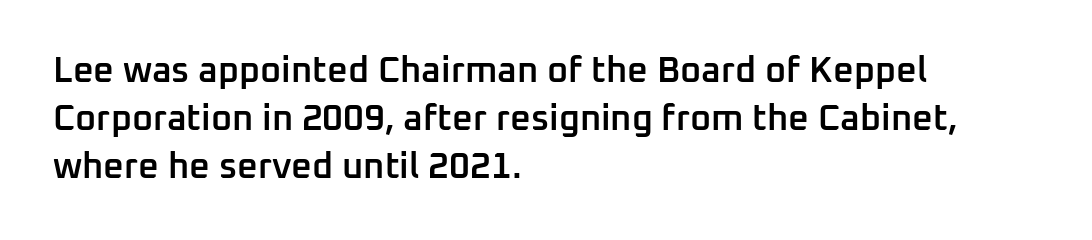
Q: Is the text bold? A: Semi-bold.
Q: Is the text italic (slanted)? A: No, it is upright.
Q: Is the typeface a serif or a sans-serif typeface? A: Sans-serif.
Q: Is the text underlined? A: No.
Q: How is the paragraph aligned? A: Left-aligned.
Q: Is the spacing between letters normal or unusually wide? A: Normal.
Q: Is the spacing between lines tight, normal or loose? A: Normal.
Q: Width (condensed, normal, or wide)? A: Normal.
Q: Stroke contrast? A: Low.
Q: x-height? A: Medium.
Q: Monospaced? A: No.
